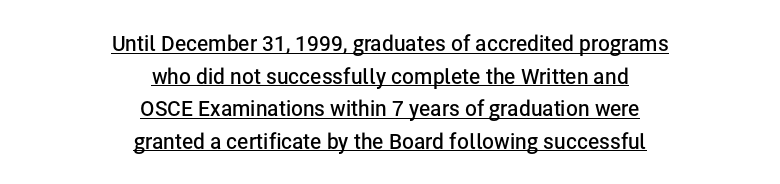
Q: Is the text bold? A: Semi-bold.
Q: Is the text italic (slanted)? A: No, it is upright.
Q: Is the text underlined? A: Yes.
Q: How is the paragraph aligned? A: Centered.
Q: Is the spacing between letters normal or unusually wide? A: Normal.
Q: Is the spacing between lines tight, normal or loose? A: Normal.
